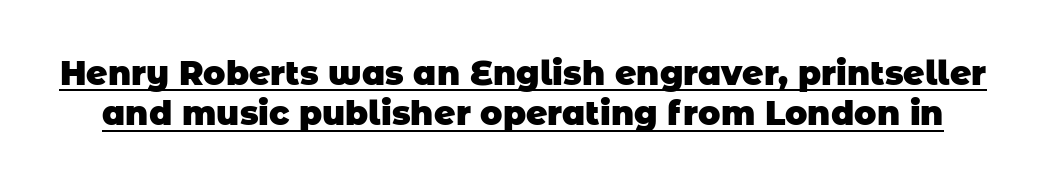
The image shows 33 px heavy sans-serif type; set line spacing 1.22x, normal letter spacing, underlined; low stroke contrast and a large x-height.
